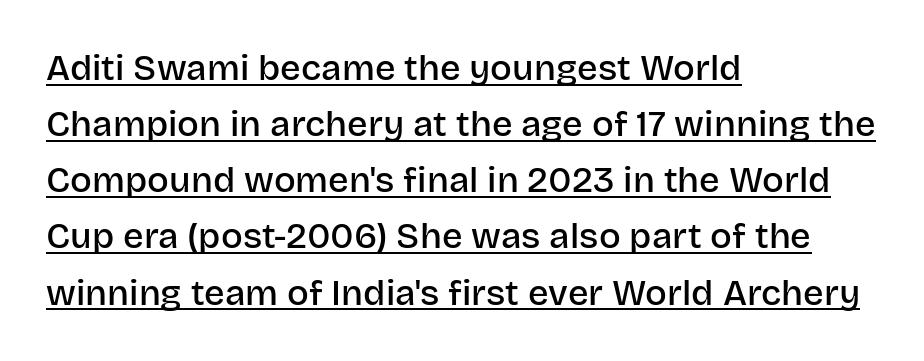
The image shows 36 px semibold sans-serif type, upright; set left-aligned, normal line spacing (1.56x), normal letter spacing, underlined; low stroke contrast and a large x-height.
